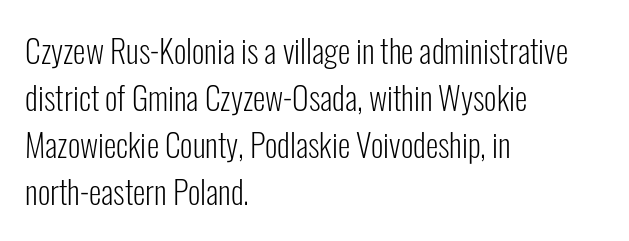
The image shows 32 px light, condensed sans-serif type, upright; set left-aligned, normal line spacing (1.47x), normal letter spacing, not underlined; low stroke contrast and a medium x-height.
